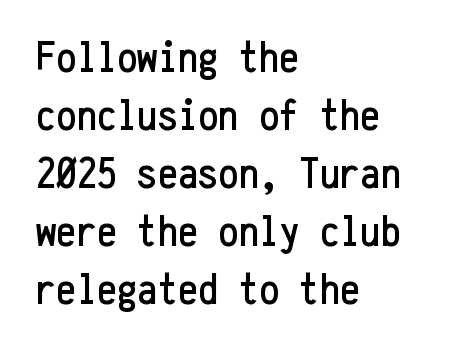
{"serif": "no", "italic": "no", "width": "condensed", "stroke_contrast": "low", "x_height": "medium", "monospaced": "yes", "underline": "no", "align": "left", "line_spacing": "normal", "line_spacing_ratio": 1.29, "letter_spacing": "normal", "letter_spacing_em": 0.0, "glyph_px": 45}
